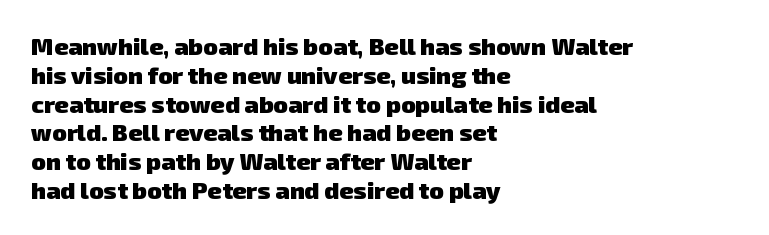
The image shows 24 px bold type; set left-aligned, line spacing 1.2x, normal letter spacing, not underlined.
